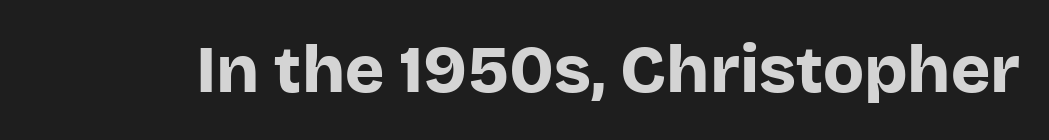
{"serif": "no", "italic": "no", "bold": "yes", "weight": "bold", "width": "normal", "stroke_contrast": "low", "x_height": "large", "monospaced": "no", "underline": "no", "letter_spacing": "normal", "letter_spacing_em": 0.0, "glyph_px": 67}
